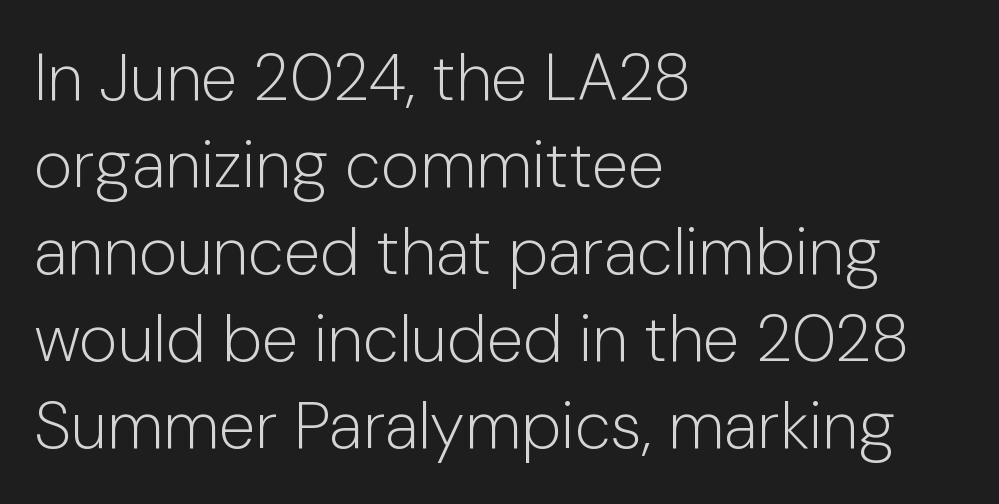
{"serif": "no", "italic": "no", "bold": "no", "weight": "light", "width": "normal", "stroke_contrast": "low", "x_height": "medium", "monospaced": "no", "underline": "no", "align": "left", "line_spacing": "normal", "line_spacing_ratio": 1.32, "letter_spacing": "normal", "letter_spacing_em": 0.0, "glyph_px": 66}
